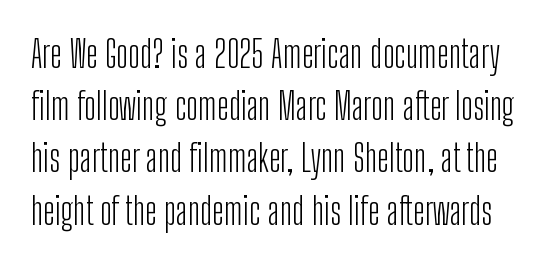
Q: Is the text bold? A: No.
Q: Is the text italic (slanted)? A: No, it is upright.
Q: Is the typeface a serif or a sans-serif typeface? A: Sans-serif.
Q: Is the text underlined? A: No.
Q: Is the spacing between letters normal or unusually wide? A: Normal.
Q: Is the spacing between lines tight, normal or loose? A: Normal.
Q: Width (condensed, normal, or wide)? A: Condensed.
Q: Stroke contrast? A: Low.
Q: x-height? A: Medium.
Q: Monospaced? A: No.
